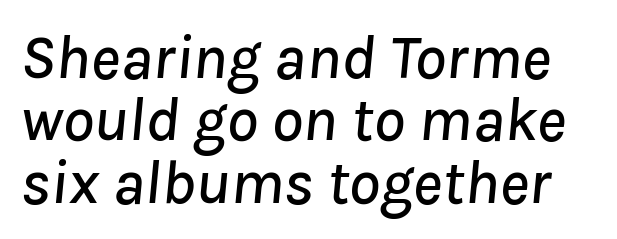
The image shows 63 px text type, italic (leaning right); set tight line spacing (0.99x), normal letter spacing, not underlined; low stroke contrast and a medium x-height.
